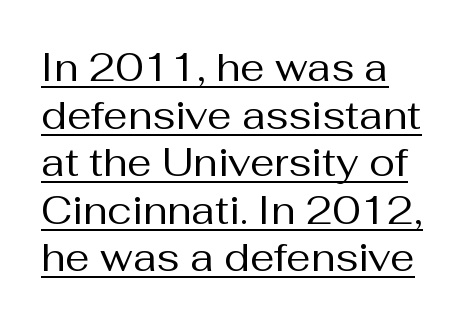
Q: Is the text bold? A: No.
Q: Is the text italic (slanted)? A: No, it is upright.
Q: Is the typeface a serif or a sans-serif typeface? A: Sans-serif.
Q: Is the text underlined? A: Yes.
Q: How is the paragraph aligned? A: Left-aligned.
Q: Is the spacing between letters normal or unusually wide? A: Normal.
Q: Width (condensed, normal, or wide)? A: Normal.
Q: Stroke contrast? A: Medium.
Q: x-height? A: Medium.
Q: Monospaced? A: No.
